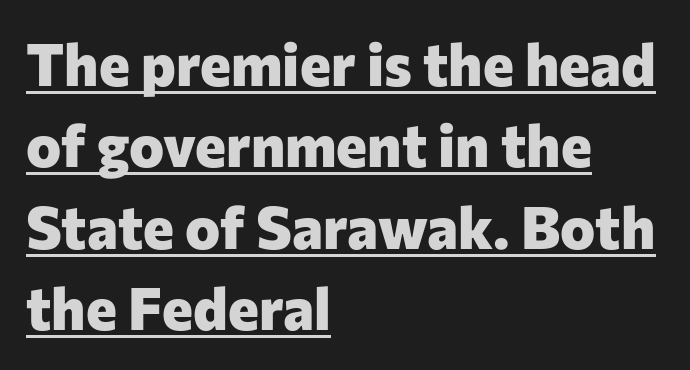
{"serif": "no", "italic": "no", "bold": "yes", "weight": "heavy", "width": "normal", "stroke_contrast": "low", "x_height": "medium", "monospaced": "no", "underline": "yes", "align": "left", "line_spacing": "normal", "line_spacing_ratio": 1.38, "letter_spacing": "normal", "letter_spacing_em": 0.0, "glyph_px": 59}
